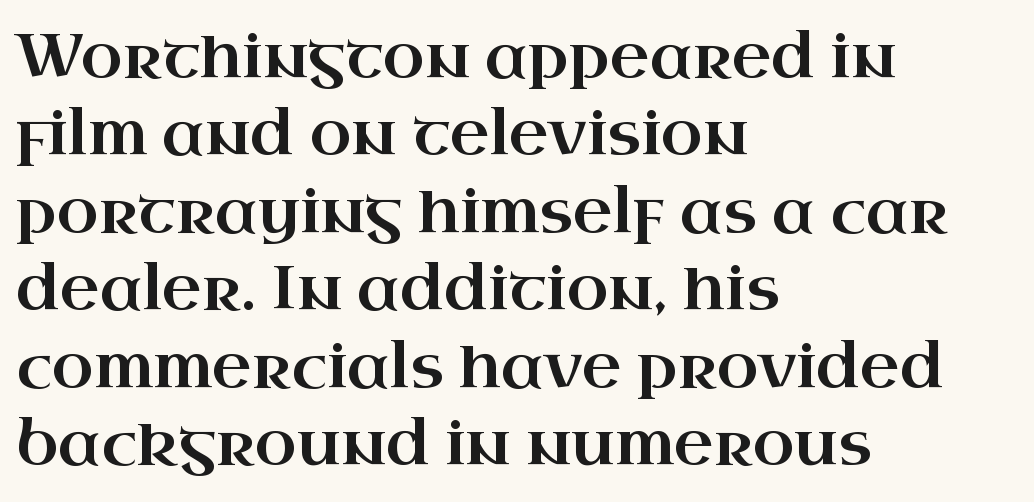
Q: Is the text italic (slanted)? A: No, it is upright.
Q: Is the typeface a serif or a sans-serif typeface? A: Serif.
Q: Is the text underlined? A: No.
Q: How is the paragraph aligned? A: Left-aligned.
Q: Is the spacing between letters normal or unusually wide? A: Normal.
Q: Is the spacing between lines tight, normal or loose? A: Normal.
Q: Width (condensed, normal, or wide)? A: Wide.
Q: Stroke contrast? A: High.
Q: x-height? A: Small.
Q: Monospaced? A: No.
